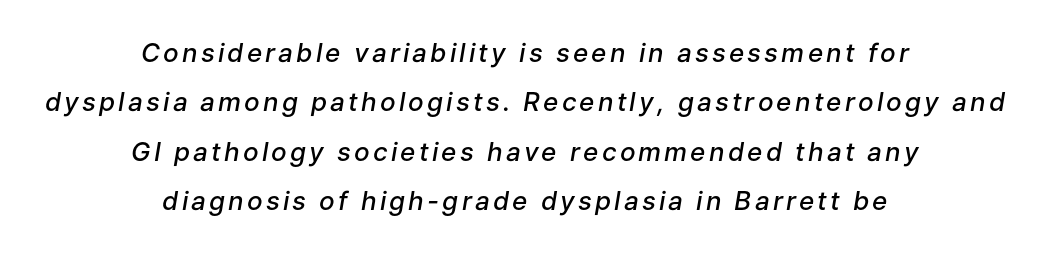
Q: Is the text bold? A: Semi-bold.
Q: Is the text italic (slanted)? A: Yes, it leans right by about 9 degrees.
Q: Is the text underlined? A: No.
Q: How is the paragraph aligned? A: Centered.
Q: Is the spacing between lines tight, normal or loose? A: Loose.
